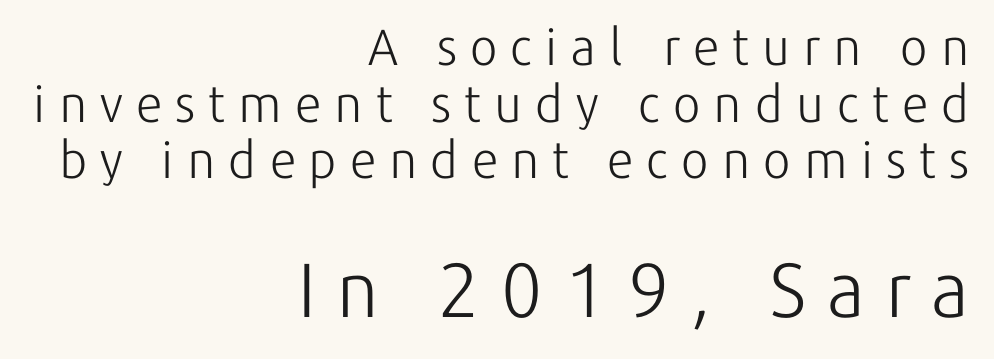
The image shows 77 px light sans-serif type, upright; set right-aligned, tight line spacing (1.11x), unusually wide letter spacing (+0.26 em), not underlined; the second (bottom) block is 1.51x larger; low stroke contrast and a medium x-height.
